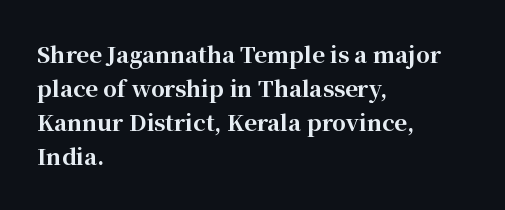
Q: Is the text bold? A: Yes.
Q: Is the text italic (slanted)? A: No, it is upright.
Q: Is the text underlined? A: No.
Q: How is the paragraph aligned? A: Left-aligned.
Q: Is the spacing between letters normal or unusually wide? A: Normal.
Q: Is the spacing between lines tight, normal or loose? A: Normal.
